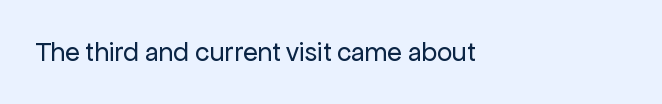
Q: Is the text bold? A: No.
Q: Is the text italic (slanted)? A: No, it is upright.
Q: Is the text underlined? A: No.
Q: How is the paragraph aligned? A: Left-aligned.
Q: Is the spacing between letters normal or unusually wide? A: Normal.
